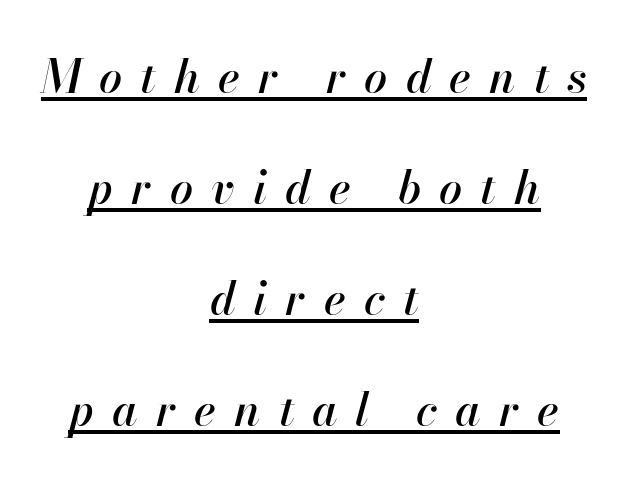
{"italic": "yes", "lean": "right", "slant_degrees": 13, "width": "normal", "stroke_contrast": "high", "x_height": "small", "monospaced": "no", "underline": "yes", "align": "center", "line_spacing": "loose", "line_spacing_ratio": 2.41, "letter_spacing": "wide", "letter_spacing_em": 0.39, "glyph_px": 46}
